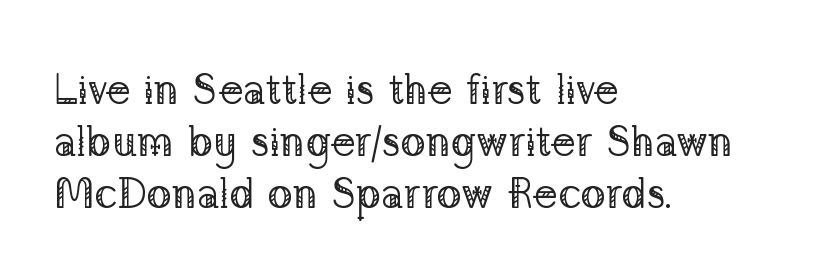
The image shows 42 px regular-weight serif type, upright; set left-aligned, line spacing 1.24x, normal letter spacing, not underlined; low stroke contrast and a medium x-height.
